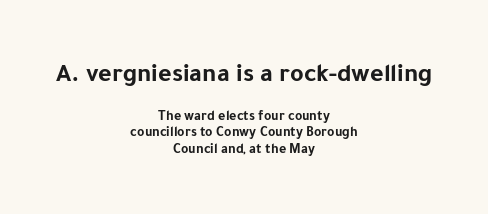
Q: Is the text bold? A: Yes.
Q: Is the text italic (slanted)? A: No, it is upright.
Q: Is the text underlined? A: No.
Q: How is the paragraph aligned? A: Centered.
Q: Is the spacing between letters normal or unusually wide? A: Normal.
Q: Which block of text is set in a larger size, the first (top) or the second (bottom)? A: The first (top) one.
